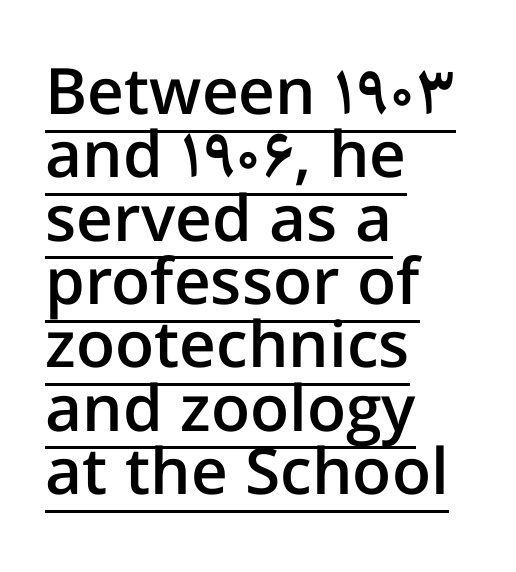
The image shows 64 px semibold sans-serif type, upright; set left-aligned, tight line spacing (0.99x), normal letter spacing, underlined; low stroke contrast and a medium x-height.
